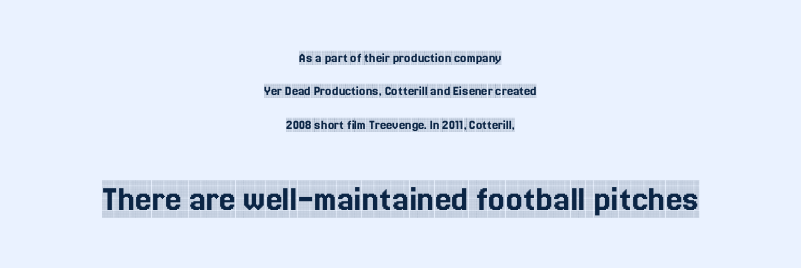
The image shows 37 px condensed serif type, upright; set centered, loose line spacing (2.38x), normal letter spacing, not underlined; the second (bottom) block is 2.64x larger; a large x-height.
